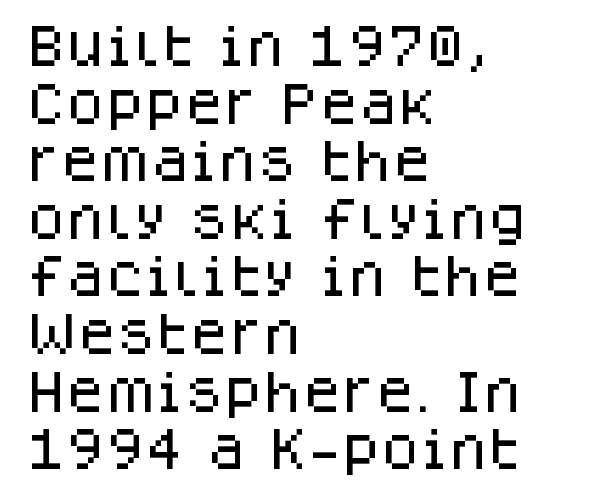
{"serif": "no", "italic": "no", "width": "normal", "stroke_contrast": "low", "x_height": "large", "monospaced": "no", "underline": "no", "align": "left", "line_spacing": "normal", "line_spacing_ratio": 1.28, "letter_spacing": "normal", "letter_spacing_em": 0.0, "glyph_px": 45}
